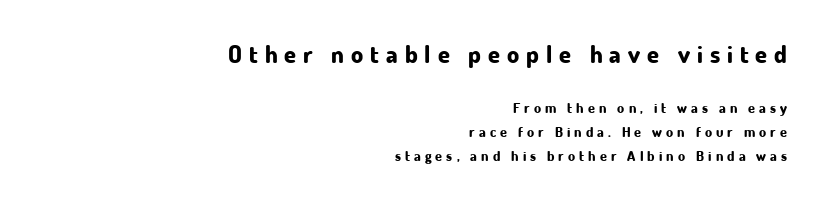
Q: Is the text bold? A: Yes.
Q: Is the text italic (slanted)? A: No, it is upright.
Q: Is the text underlined? A: No.
Q: How is the paragraph aligned? A: Right-aligned.
Q: Is the spacing between letters normal or unusually wide? A: Unusually wide.
Q: Which block of text is set in a larger size, the first (top) or the second (bottom)? A: The first (top) one.
